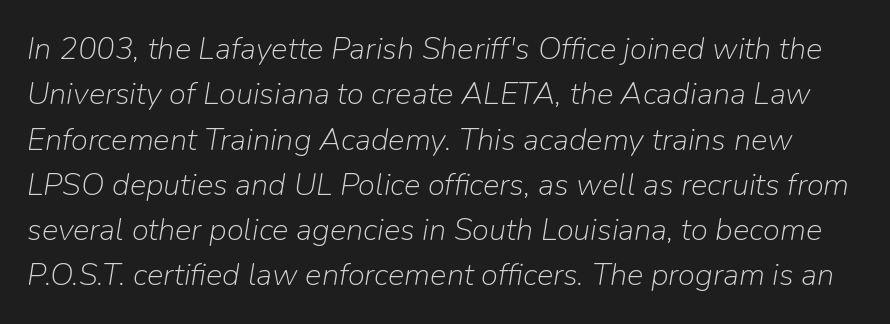
{"italic": "yes", "lean": "right", "slant_degrees": 9, "bold": "no", "weight": "light", "width": "normal", "stroke_contrast": "low", "x_height": "medium", "monospaced": "no", "underline": "no", "line_spacing": "normal", "line_spacing_ratio": 1.46, "letter_spacing": "normal", "letter_spacing_em": 0.0, "glyph_px": 31}
